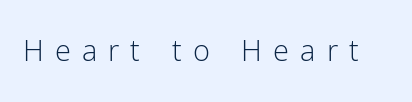
The words here are not underlined. A typesetter would call this proportional, since set widths differ per character. Is this a sans? Yes — the strokes have no serifs. Words appear elongated and porous because spacing is wide. Italic: no, the glyphs are upright roman.
